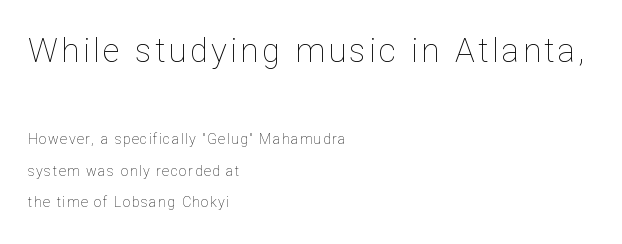
The space between consecutive lines is lavish. Underlining? Definitely not there. You could not count columns in this text — the font is proportionally spaced. The typeface has the unassuming heft of standard copy or less.
